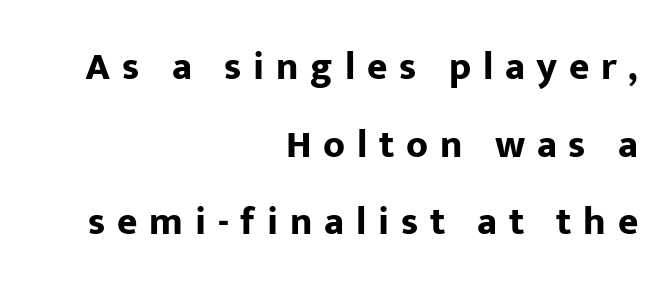
{"serif": "no", "italic": "no", "bold": "yes", "weight": "bold", "width": "normal", "stroke_contrast": "low", "x_height": "medium", "monospaced": "no", "underline": "no", "align": "right", "line_spacing": "loose", "line_spacing_ratio": 1.99, "letter_spacing": "wide", "letter_spacing_em": 0.3, "glyph_px": 39}
